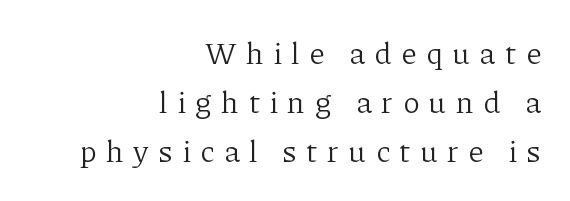
The image shows 31 px light serif type, upright; set right-aligned, normal line spacing (1.58x), unusually wide letter spacing (+0.3 em), not underlined; low stroke contrast and a medium x-height.
